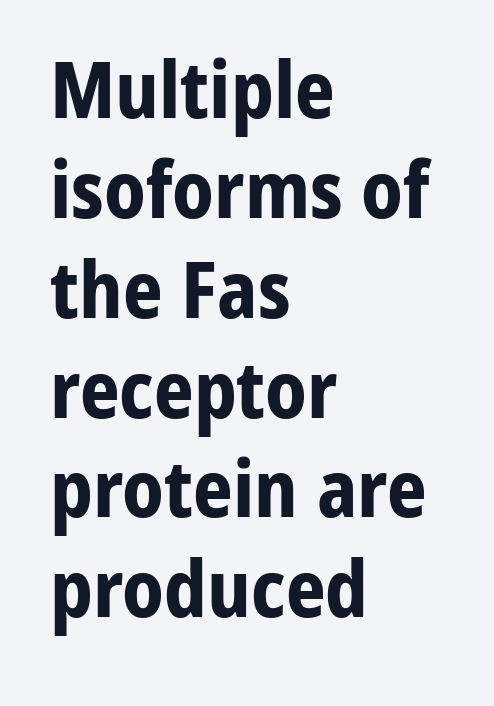
The image shows 78 px bold sans-serif type, upright; set left-aligned, normal line spacing (1.28x), normal letter spacing, not underlined; low stroke contrast and a medium x-height.
